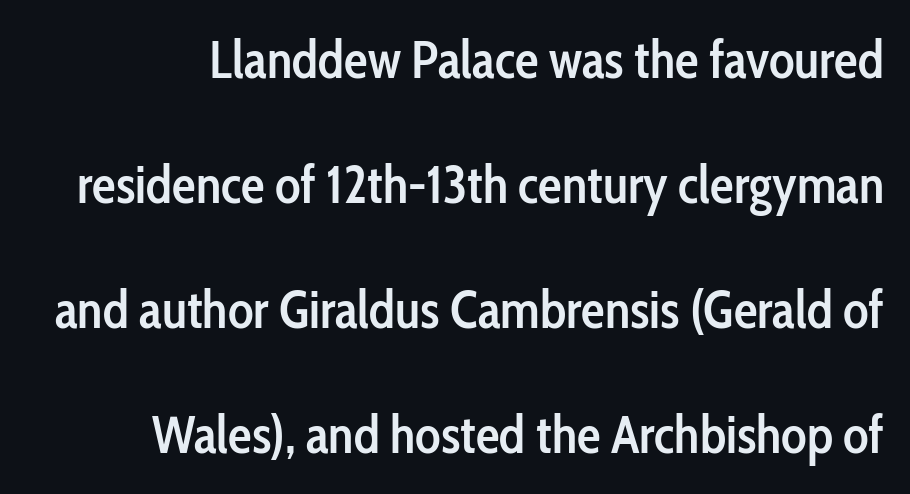
The image shows 53 px semibold, condensed sans-serif type, upright; set loose line spacing (2.36x), normal letter spacing, not underlined; low stroke contrast and a medium x-height.
